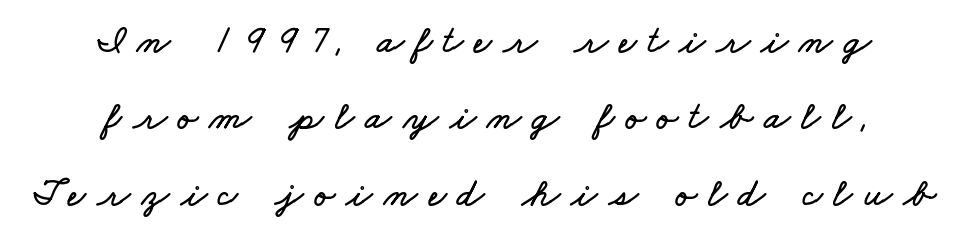
Check under the words: just untouched page. You could not count columns in this text — the font is proportionally spaced. Tracking value appears strongly positive — letters spread wide. The space between consecutive lines is lavish.
